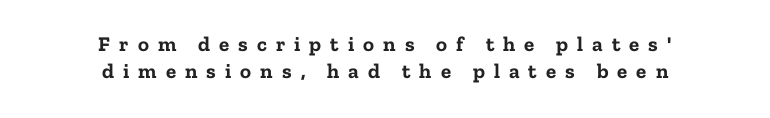
Q: Is the text bold? A: Yes.
Q: Is the text italic (slanted)? A: No, it is upright.
Q: Is the text underlined? A: No.
Q: How is the paragraph aligned? A: Centered.
Q: Is the spacing between letters normal or unusually wide? A: Unusually wide.
Q: Is the spacing between lines tight, normal or loose? A: Normal.
